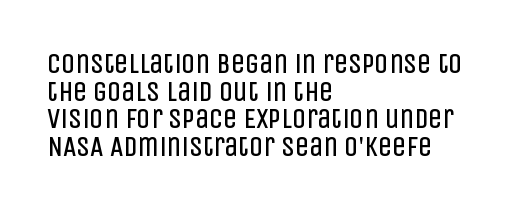
{"serif": "no", "italic": "no", "bold": "no", "weight": "regular", "width": "condensed", "stroke_contrast": "low", "x_height": "large", "monospaced": "no", "underline": "no", "align": "left", "line_spacing": "tight", "line_spacing_ratio": 0.99, "letter_spacing": "normal", "letter_spacing_em": 0.0, "glyph_px": 28}
